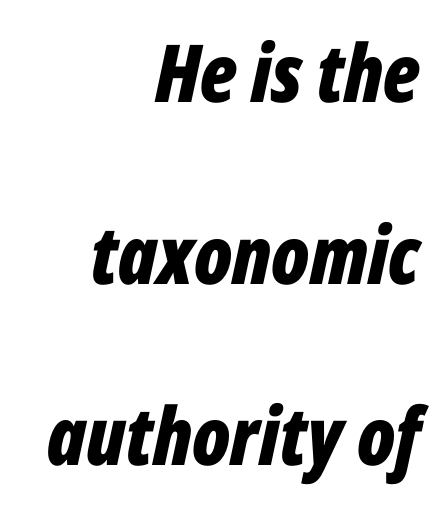
Is the letter spacing exaggerated? No — it looks like the ordinary default. This is oblique type, the kind used for emphasis or titles. Bare-footed words on every line. The paragraph has a hard right edge and a soft left edge. A typesetter would call this proportional, since set widths differ per character.
